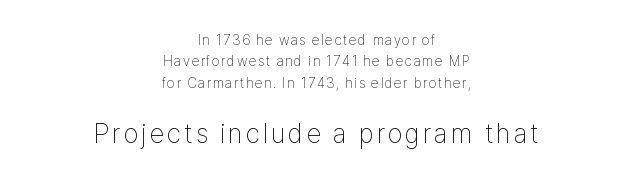
The baseline area is clear. Which margin do the lines hug? Neither — every line sits in the middle. Italic: no, the glyphs are upright roman. This block has exactly the height ordinary leading produces. Size contrast runs from small at the top to large at the bottom.
